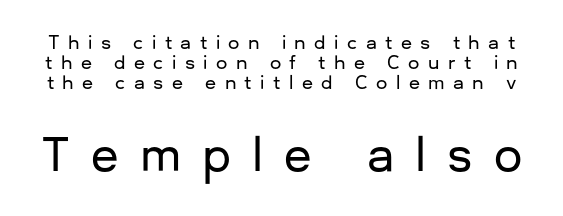
{"serif": "no", "italic": "no", "width": "normal", "stroke_contrast": "low", "x_height": "medium", "monospaced": "no", "underline": "no", "line_spacing": "tight", "line_spacing_ratio": 1.11, "letter_spacing": "wide", "letter_spacing_em": 0.47, "larger_block": "second", "size_ratio": 2.5, "glyph_px": 45}
